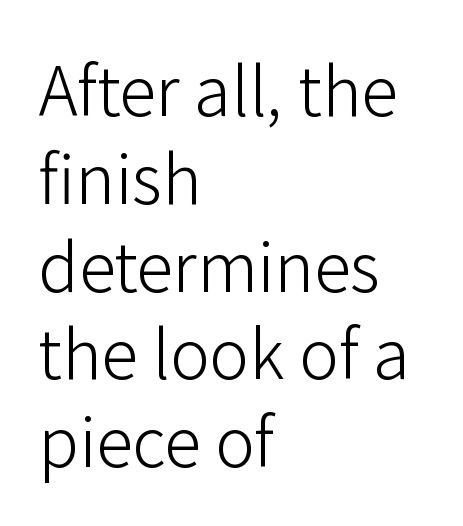
Plain, unruled lines of type. The rendering uses natural spacing where letterforms have individual widths. A typesetter would call this leading conventional body-copy spacing. One-word summary of the alignment: left. The cut favours lightness, reaching ordinary text weight at its darkest.
